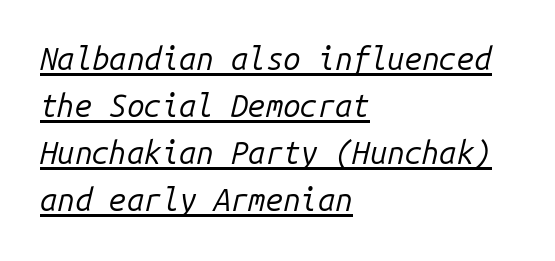
Does extra space separate the letters? No, they use regular spacing. Emphasis-style slanted type is in use. The paragraph has a hard left edge and a soft right edge. The face used here is monospaced, like something from a code editor. Nothing heavy about these letters — not bold at all.
